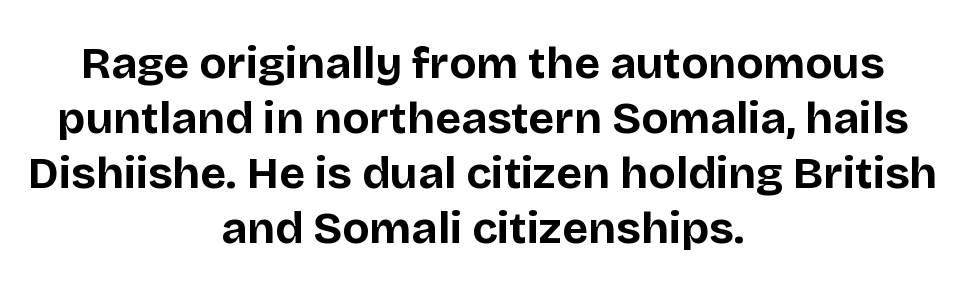
Q: Is the text bold? A: Yes.
Q: Is the text italic (slanted)? A: No, it is upright.
Q: Is the typeface a serif or a sans-serif typeface? A: Sans-serif.
Q: Is the text underlined? A: No.
Q: How is the paragraph aligned? A: Centered.
Q: Is the spacing between letters normal or unusually wide? A: Normal.
Q: Width (condensed, normal, or wide)? A: Normal.
Q: Stroke contrast? A: Low.
Q: x-height? A: Large.
Q: Monospaced? A: No.
